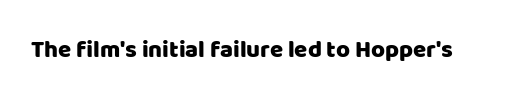
Q: Is the text italic (slanted)? A: No, it is upright.
Q: Is the text underlined? A: No.
Q: Is the spacing between letters normal or unusually wide? A: Normal.
